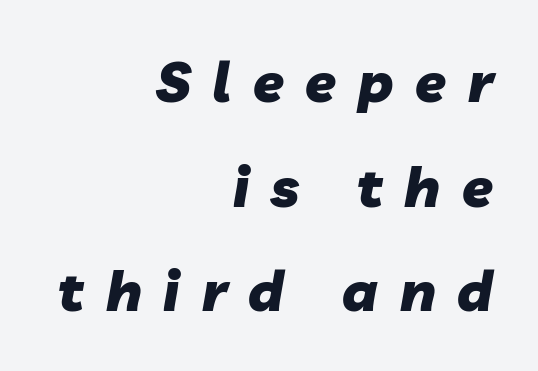
Q: Is the text bold? A: Yes.
Q: Is the text italic (slanted)? A: Yes, it leans right by about 10 degrees.
Q: Is the text underlined? A: No.
Q: How is the paragraph aligned? A: Right-aligned.
Q: Is the spacing between letters normal or unusually wide? A: Unusually wide.
Q: Width (condensed, normal, or wide)? A: Normal.
Q: Stroke contrast? A: Low.
Q: x-height? A: Medium.
Q: Monospaced? A: No.
